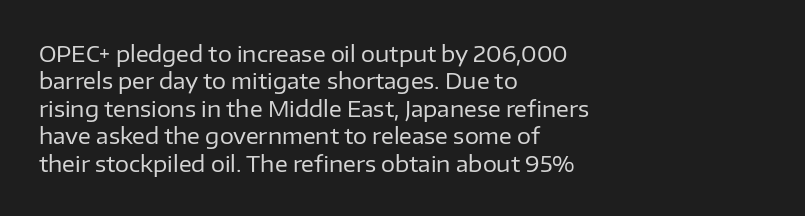
The image shows 22 px text type, upright; set left-aligned, normal line spacing (1.25x), normal letter spacing, not underlined.
